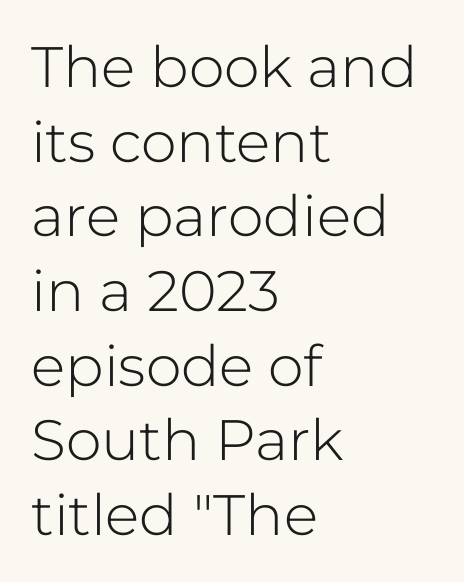
Q: Is the text bold? A: No.
Q: Is the text italic (slanted)? A: No, it is upright.
Q: Is the typeface a serif or a sans-serif typeface? A: Sans-serif.
Q: Is the text underlined? A: No.
Q: How is the paragraph aligned? A: Left-aligned.
Q: Is the spacing between letters normal or unusually wide? A: Normal.
Q: Is the spacing between lines tight, normal or loose? A: Normal.
Q: Width (condensed, normal, or wide)? A: Normal.
Q: Stroke contrast? A: Low.
Q: x-height? A: Medium.
Q: Monospaced? A: No.
